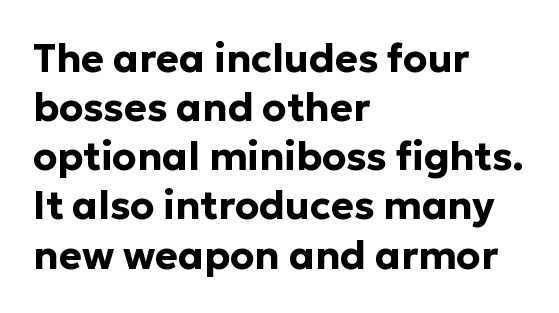
Q: Is the text bold? A: Yes.
Q: Is the text italic (slanted)? A: No, it is upright.
Q: Is the typeface a serif or a sans-serif typeface? A: Sans-serif.
Q: Is the text underlined? A: No.
Q: How is the paragraph aligned? A: Left-aligned.
Q: Is the spacing between letters normal or unusually wide? A: Normal.
Q: Is the spacing between lines tight, normal or loose? A: Normal.
Q: Width (condensed, normal, or wide)? A: Normal.
Q: Stroke contrast? A: Low.
Q: x-height? A: Medium.
Q: Monospaced? A: No.
